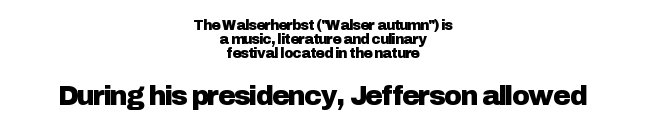
{"italic": "no", "underline": "no", "align": "center", "line_spacing": "tight", "line_spacing_ratio": 1.01, "letter_spacing": "normal", "letter_spacing_em": 0.0, "larger_block": "second", "size_ratio": 1.93, "glyph_px": 27}
